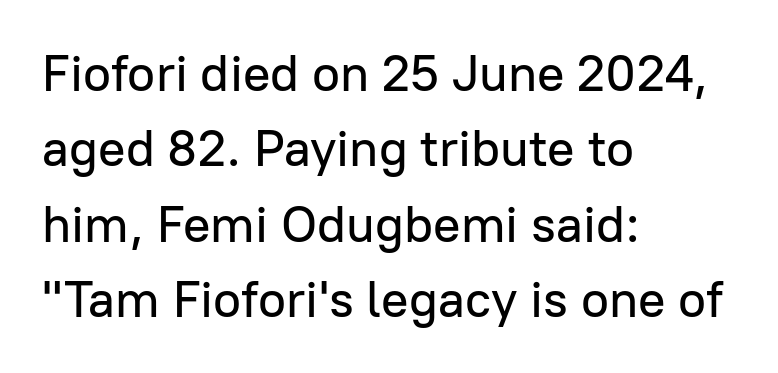
The image shows 51 px sans-serif type, upright; set left-aligned, normal line spacing (1.48x), normal letter spacing, not underlined; low stroke contrast and a medium x-height.
